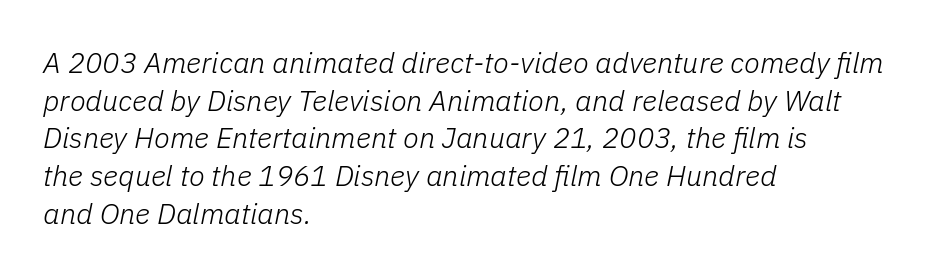
Q: Is the text bold? A: No.
Q: Is the text italic (slanted)? A: Yes, it leans right by about 11 degrees.
Q: Is the text underlined? A: No.
Q: How is the paragraph aligned? A: Left-aligned.
Q: Is the spacing between letters normal or unusually wide? A: Normal.
Q: Is the spacing between lines tight, normal or loose? A: Normal.
Q: Width (condensed, normal, or wide)? A: Normal.
Q: Stroke contrast? A: Low.
Q: x-height? A: Medium.
Q: Monospaced? A: No.
